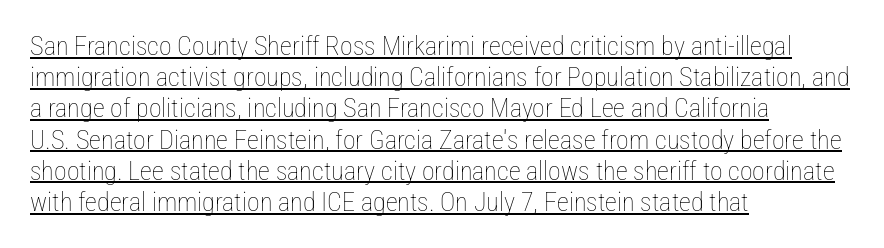
Q: Is the text bold? A: No.
Q: Is the text italic (slanted)? A: No, it is upright.
Q: Is the text underlined? A: Yes.
Q: How is the paragraph aligned? A: Left-aligned.
Q: Is the spacing between letters normal or unusually wide? A: Normal.
